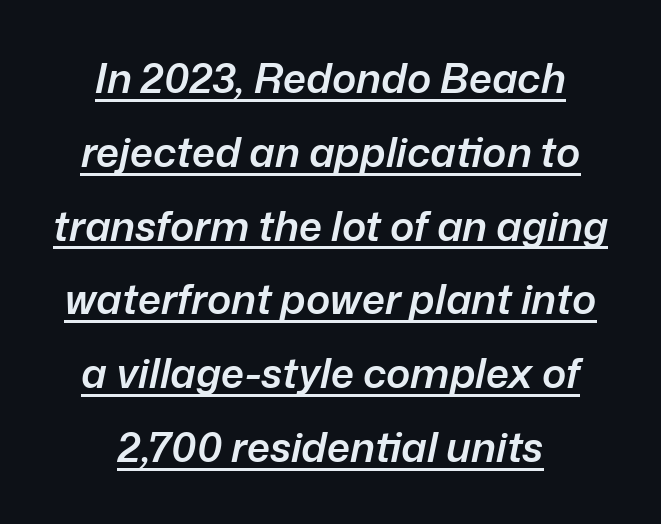
Looking at the ascenders, they clearly lean. Typesetter's note: demi weight, one step under bold. Beneath each row of characters lies a ruled line. A centered setting, common on invitations and titles, is used for this passage. The gaps between neighbouring characters are ordinary and unremarkable.
